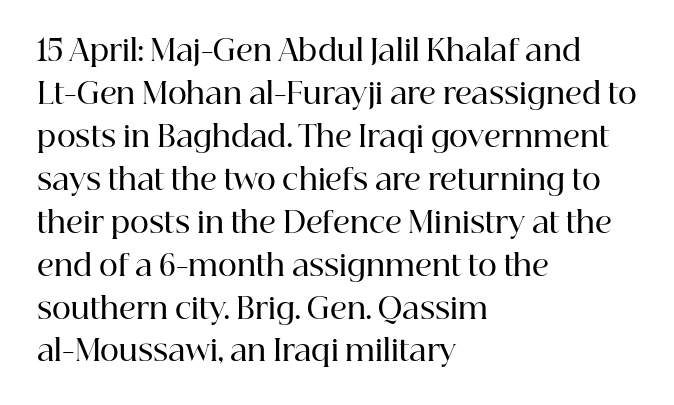
Line spacing here is normal. Upright lettering throughout. Honestly, the letter spacing is just normal — you wouldn't notice it. Think of a printed novel: that variable character pitch is what you see here. Descender tails drop into unmarked territory.
